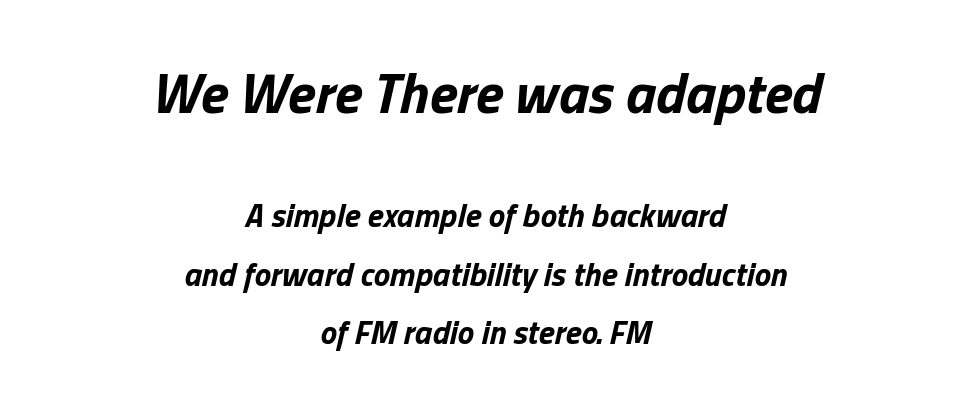
The image shows 57 px bold type, italic (leaning right); set centered, line spacing 1.77x, normal letter spacing, not underlined; the first (top) block is 1.73x larger; low stroke contrast and a medium x-height.
